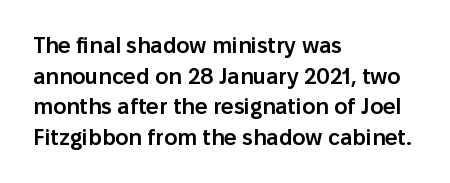
When letters stand straight like this, we call the style roman or upright. The space beneath each line is pristine and unruled. Horizontal alignment here is leftward, the default for most running prose. The gaps between neighbouring characters are ordinary and unremarkable. Students, this is semibold: more ink than regular, less than bold.
